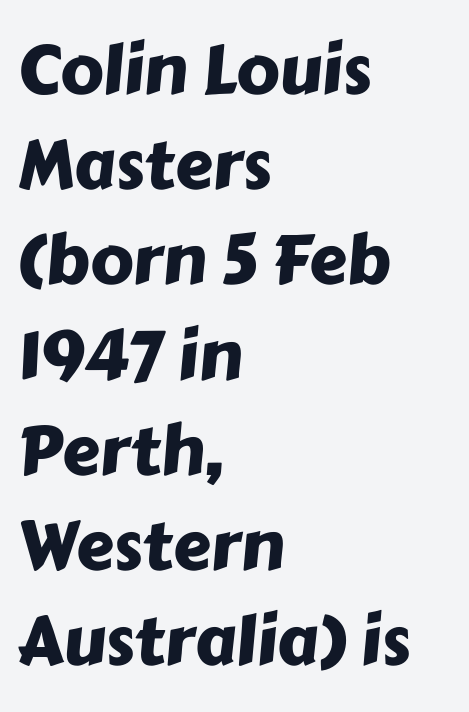
Q: Is the typeface a serif or a sans-serif typeface? A: Sans-serif.
Q: Is the text underlined? A: No.
Q: How is the paragraph aligned? A: Left-aligned.
Q: Is the spacing between letters normal or unusually wide? A: Normal.
Q: Is the spacing between lines tight, normal or loose? A: Normal.
Q: Width (condensed, normal, or wide)? A: Normal.
Q: Stroke contrast? A: Low.
Q: x-height? A: Medium.
Q: Monospaced? A: No.
